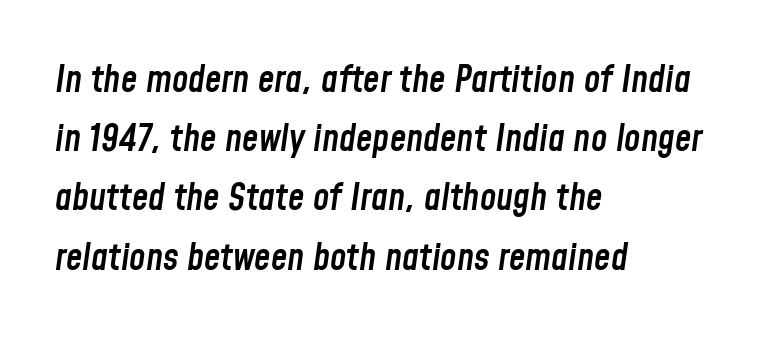
{"italic": "yes", "lean": "right", "slant_degrees": 8, "bold": "semi", "weight": "semibold", "width": "condensed", "stroke_contrast": "low", "x_height": "medium", "monospaced": "no", "underline": "no", "align": "left", "line_spacing": "normal", "line_spacing_ratio": 1.6, "letter_spacing": "normal", "letter_spacing_em": 0.0, "glyph_px": 37}
